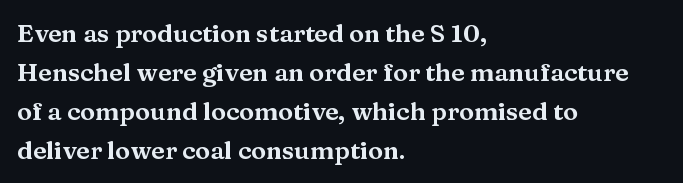
The horizontal fit of the characters is conventional and even. The passage shown stacks its lines at a standard gap. The letters stand straight up with perfectly vertical stems. Descender tails drop into unmarked territory. Is the block centered? No — it sits flush against the left margin.
